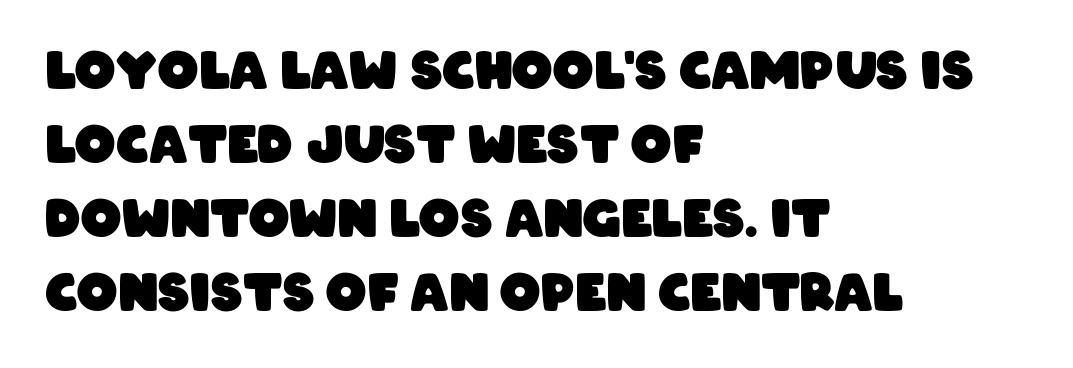
Underline: absent. Quick note: interline space is typical. The characters look thick and weighty, a clear bold. These lines are composed in type without serifs.
